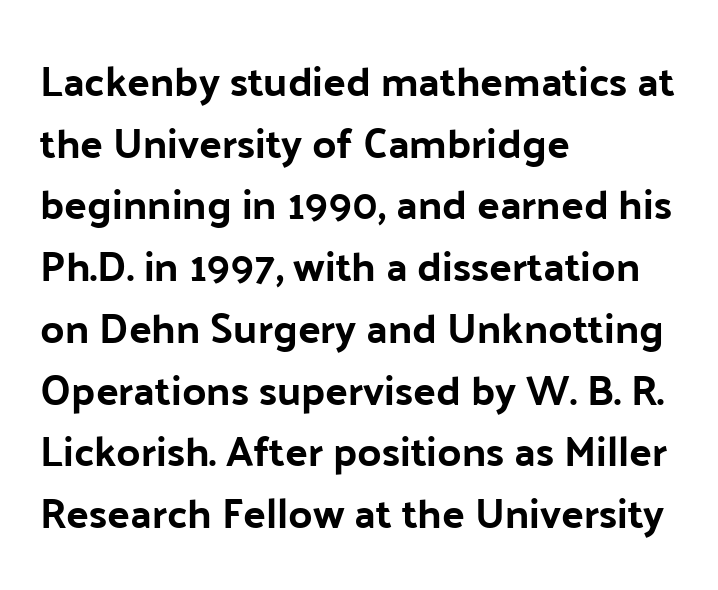
Q: Is the text bold? A: Yes.
Q: Is the text italic (slanted)? A: No, it is upright.
Q: Is the typeface a serif or a sans-serif typeface? A: Sans-serif.
Q: Is the text underlined? A: No.
Q: How is the paragraph aligned? A: Left-aligned.
Q: Is the spacing between letters normal or unusually wide? A: Normal.
Q: Is the spacing between lines tight, normal or loose? A: Normal.
Q: Width (condensed, normal, or wide)? A: Normal.
Q: Stroke contrast? A: Low.
Q: x-height? A: Medium.
Q: Monospaced? A: No.
